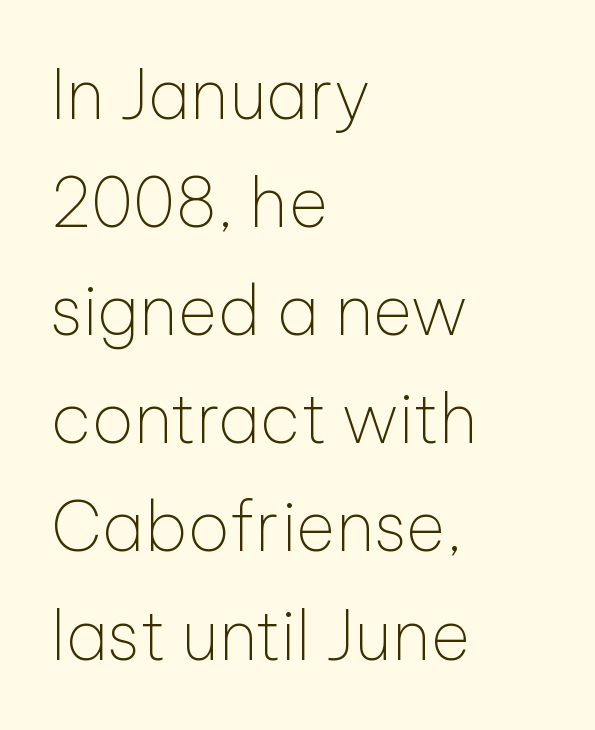
{"serif": "no", "italic": "no", "bold": "no", "weight": "thin", "width": "normal", "stroke_contrast": "low", "x_height": "medium", "monospaced": "no", "underline": "no", "align": "left", "line_spacing": "normal", "line_spacing_ratio": 1.59, "letter_spacing": "normal", "letter_spacing_em": 0.0, "glyph_px": 68}
